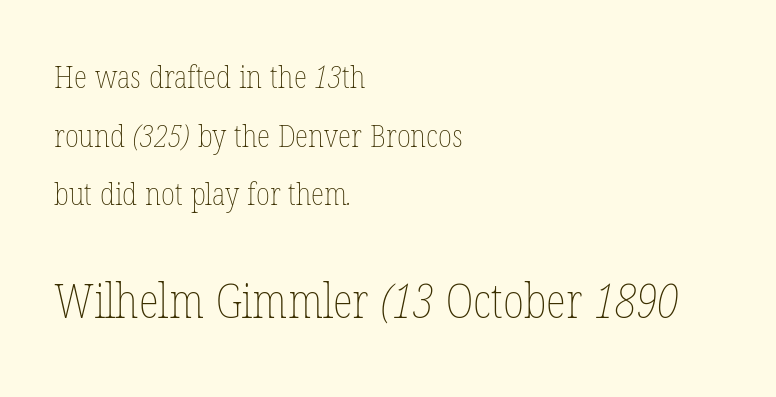
The image shows 47 px thin, condensed type; set left-aligned, line spacing 1.89x, normal letter spacing, not underlined; the second (bottom) block is 1.52x larger; low stroke contrast and a medium x-height.
